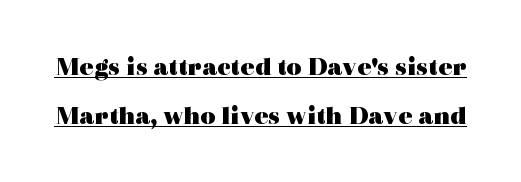
Q: Is the text bold? A: Yes.
Q: Is the text italic (slanted)? A: No, it is upright.
Q: Is the text underlined? A: Yes.
Q: Is the spacing between letters normal or unusually wide? A: Normal.
